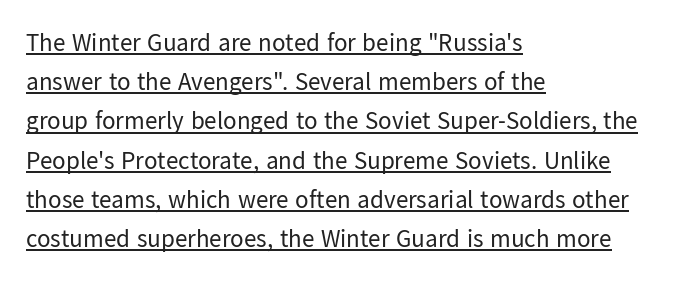
Notice how descenders clear the ascenders below comfortably — that's standard leading. If you drew a line through each stem, it would be perfectly vertical. Here the glyphs are tracked normally, forming tight word shapes. Is the block centered? No — it sits flush against the left margin. Think standard paragraph weight, or any step lighter than that.
